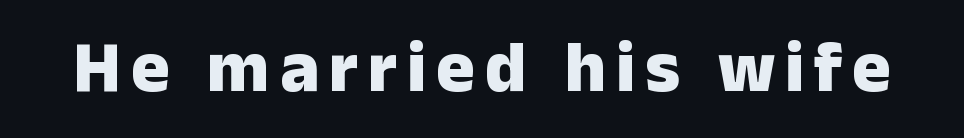
The image shows 72 px heavy sans-serif type, upright; set not underlined; low stroke contrast and a medium x-height.
